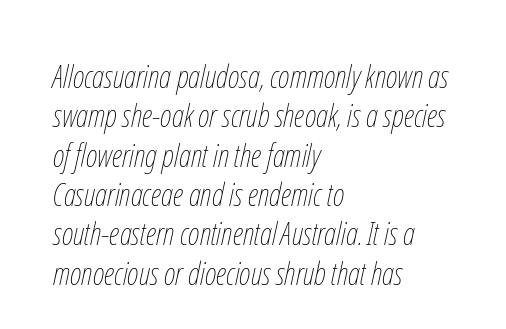
The image shows 32 px thin, condensed type, italic (leaning right); set left-aligned, line spacing 1.23x, normal letter spacing, not underlined; low stroke contrast and a medium x-height.
